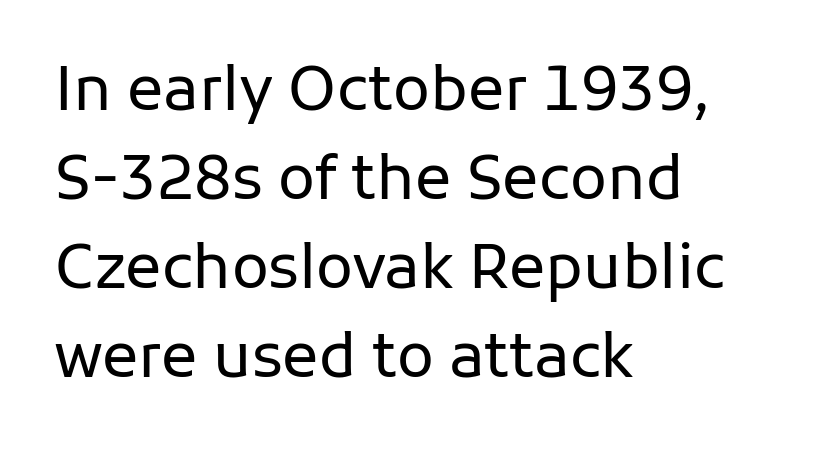
{"serif": "no", "italic": "no", "bold": "no", "weight": "regular", "width": "normal", "stroke_contrast": "low", "x_height": "medium", "monospaced": "no", "underline": "no", "align": "left", "line_spacing": "normal", "line_spacing_ratio": 1.46, "letter_spacing": "normal", "letter_spacing_em": 0.0, "glyph_px": 61}
